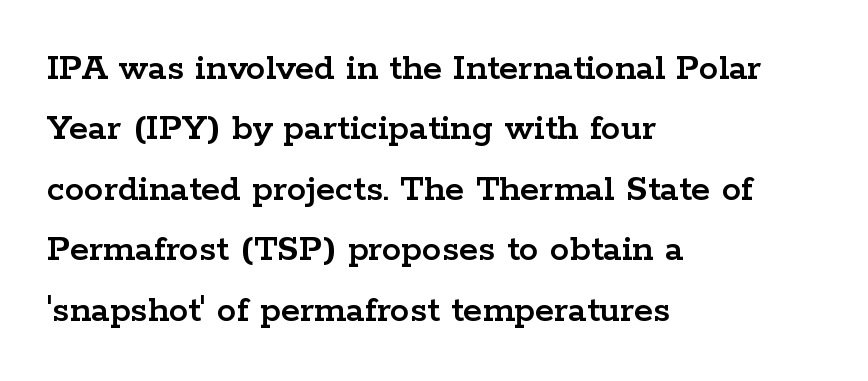
Q: Is the text italic (slanted)? A: No, it is upright.
Q: Is the typeface a serif or a sans-serif typeface? A: Serif.
Q: Is the text underlined? A: No.
Q: How is the paragraph aligned? A: Left-aligned.
Q: Is the spacing between letters normal or unusually wide? A: Normal.
Q: Is the spacing between lines tight, normal or loose? A: Normal.
Q: Width (condensed, normal, or wide)? A: Wide.
Q: Stroke contrast? A: Low.
Q: x-height? A: Medium.
Q: Monospaced? A: No.
